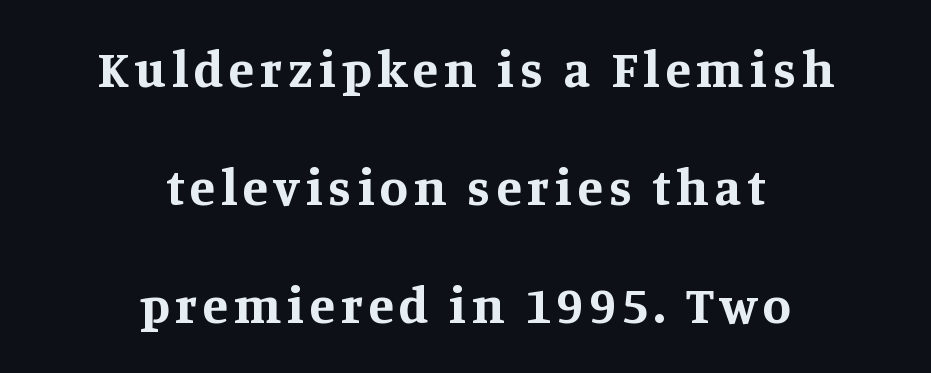
The image shows 52 px bold serif type, upright; set centered, loose line spacing (2.27x), not underlined; medium stroke contrast and a large x-height.
